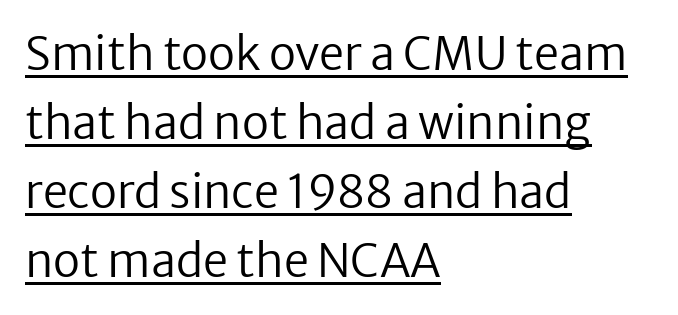
{"serif": "no", "italic": "no", "bold": "no", "weight": "regular", "width": "normal", "stroke_contrast": "low", "x_height": "medium", "monospaced": "no", "underline": "yes", "align": "left", "line_spacing": "normal", "line_spacing_ratio": 1.53, "letter_spacing": "normal", "letter_spacing_em": 0.0, "glyph_px": 45}
